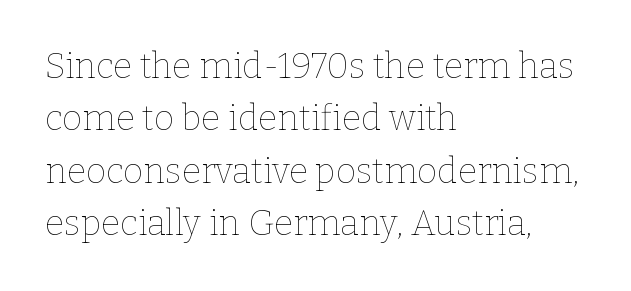
The image shows 35 px thin type, upright; set left-aligned, normal line spacing (1.5x), normal letter spacing, not underlined; low stroke contrast and a medium x-height.
